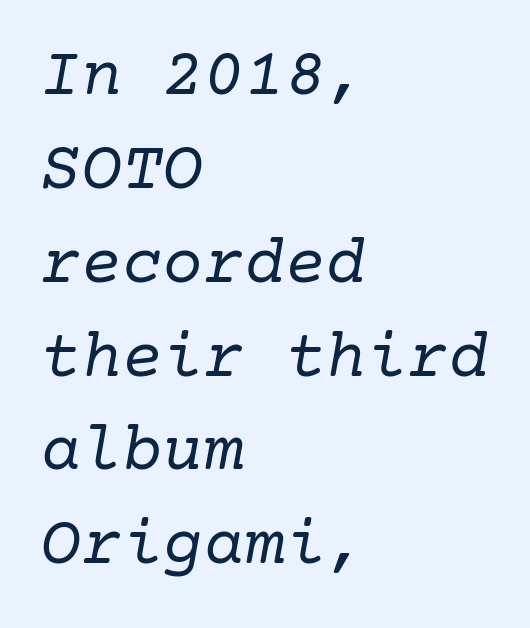
Q: Is the text bold? A: No.
Q: Is the text italic (slanted)? A: Yes, it leans right by about 10 degrees.
Q: Is the typeface a serif or a sans-serif typeface? A: Serif.
Q: Is the text underlined? A: No.
Q: How is the paragraph aligned? A: Left-aligned.
Q: Is the spacing between letters normal or unusually wide? A: Normal.
Q: Is the spacing between lines tight, normal or loose? A: Normal.
Q: Width (condensed, normal, or wide)? A: Normal.
Q: Stroke contrast? A: Low.
Q: x-height? A: Medium.
